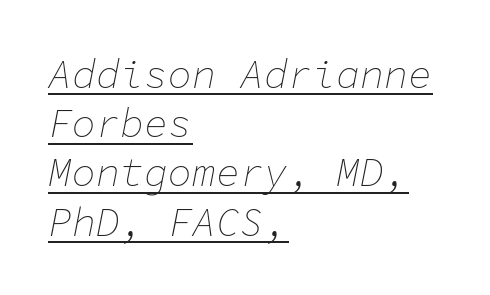
Q: Is the text bold? A: No.
Q: Is the text italic (slanted)? A: Yes, it leans right by about 11 degrees.
Q: Is the text underlined? A: Yes.
Q: How is the paragraph aligned? A: Left-aligned.
Q: Is the spacing between letters normal or unusually wide? A: Normal.
Q: Width (condensed, normal, or wide)? A: Normal.
Q: Stroke contrast? A: Low.
Q: x-height? A: Medium.
Q: Monospaced? A: Yes.
